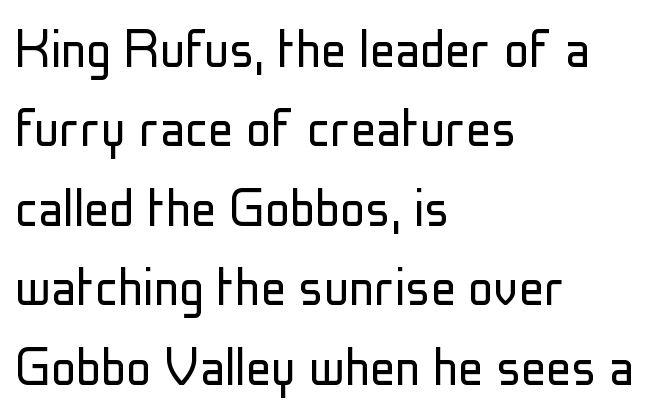
Q: Is the text bold? A: No.
Q: Is the text italic (slanted)? A: No, it is upright.
Q: Is the typeface a serif or a sans-serif typeface? A: Sans-serif.
Q: Is the text underlined? A: No.
Q: How is the paragraph aligned? A: Left-aligned.
Q: Is the spacing between letters normal or unusually wide? A: Normal.
Q: Is the spacing between lines tight, normal or loose? A: Normal.
Q: Width (condensed, normal, or wide)? A: Condensed.
Q: Stroke contrast? A: Low.
Q: x-height? A: Medium.
Q: Monospaced? A: No.
